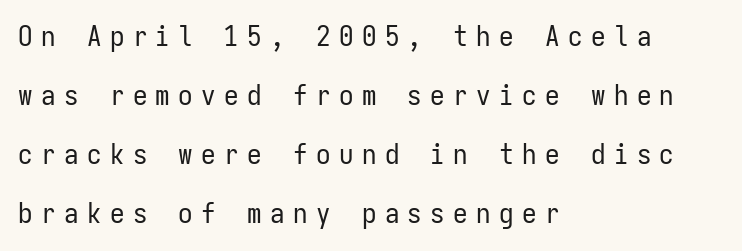
{"serif": "no", "italic": "no", "bold": "no", "weight": "regular", "width": "condensed", "stroke_contrast": "low", "x_height": "medium", "monospaced": "yes", "underline": "no", "align": "left", "line_spacing": "loose", "line_spacing_ratio": 2.04, "letter_spacing": "wide", "letter_spacing_em": 0.29, "glyph_px": 29}
